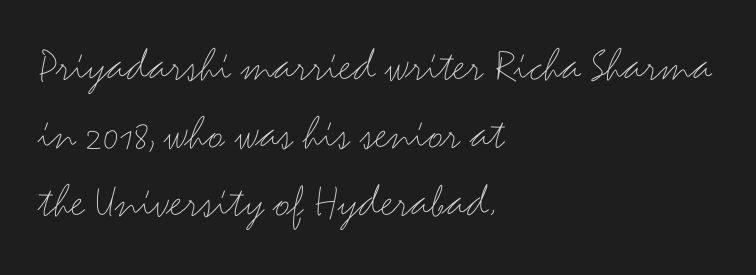
The image shows 48 px thin, wide sans-serif type; set left-aligned, normal line spacing (1.42x), normal letter spacing, not underlined; medium stroke contrast and a small x-height.
